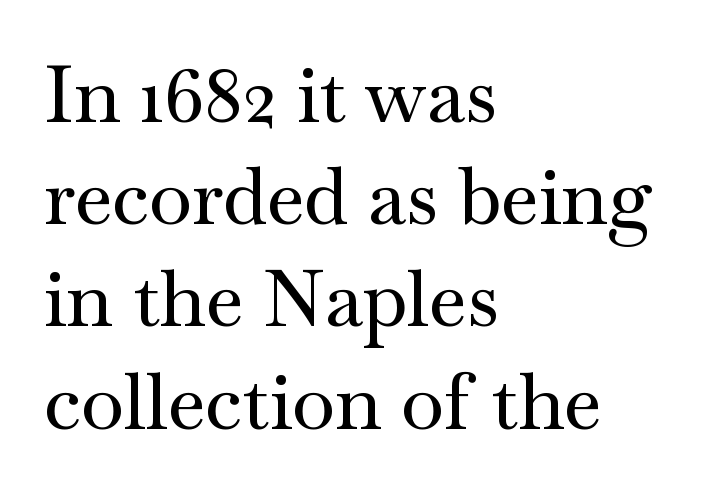
{"serif": "yes", "italic": "no", "width": "wide", "stroke_contrast": "medium", "x_height": "small", "monospaced": "no", "underline": "no", "align": "left", "line_spacing": "normal", "line_spacing_ratio": 1.31, "letter_spacing": "normal", "letter_spacing_em": 0.0, "glyph_px": 78}
